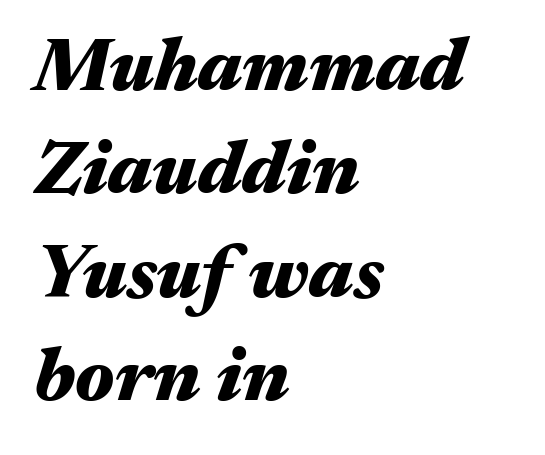
{"italic": "yes", "lean": "right", "slant_degrees": 17, "bold": "yes", "weight": "heavy", "width": "wide", "stroke_contrast": "medium", "x_height": "medium", "monospaced": "no", "underline": "no", "align": "left", "line_spacing": "normal", "line_spacing_ratio": 1.38, "letter_spacing": "normal", "letter_spacing_em": 0.0, "glyph_px": 75}
